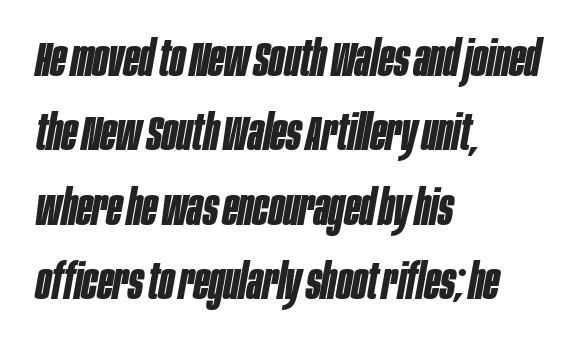
{"italic": "yes", "lean": "right", "slant_degrees": 10, "bold": "yes", "weight": "bold", "width": "condensed", "stroke_contrast": "low", "x_height": "large", "monospaced": "no", "underline": "no", "align": "left", "line_spacing": "normal", "line_spacing_ratio": 1.49, "letter_spacing": "normal", "letter_spacing_em": 0.0, "glyph_px": 50}
